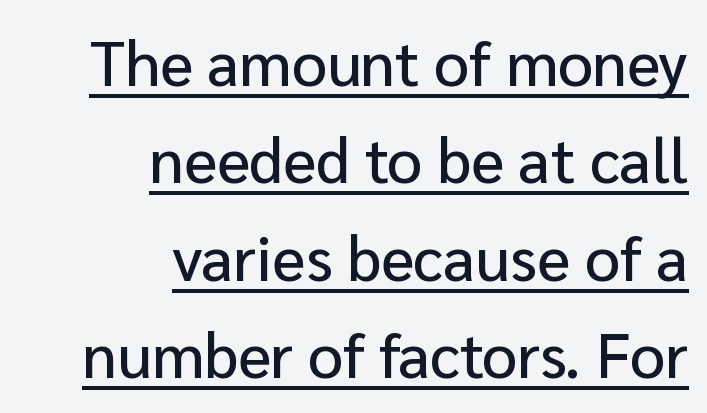
{"serif": "no", "italic": "no", "width": "normal", "stroke_contrast": "low", "x_height": "medium", "monospaced": "no", "underline": "yes", "align": "right", "line_spacing": "normal", "line_spacing_ratio": 1.57, "letter_spacing": "normal", "letter_spacing_em": 0.0, "glyph_px": 62}
